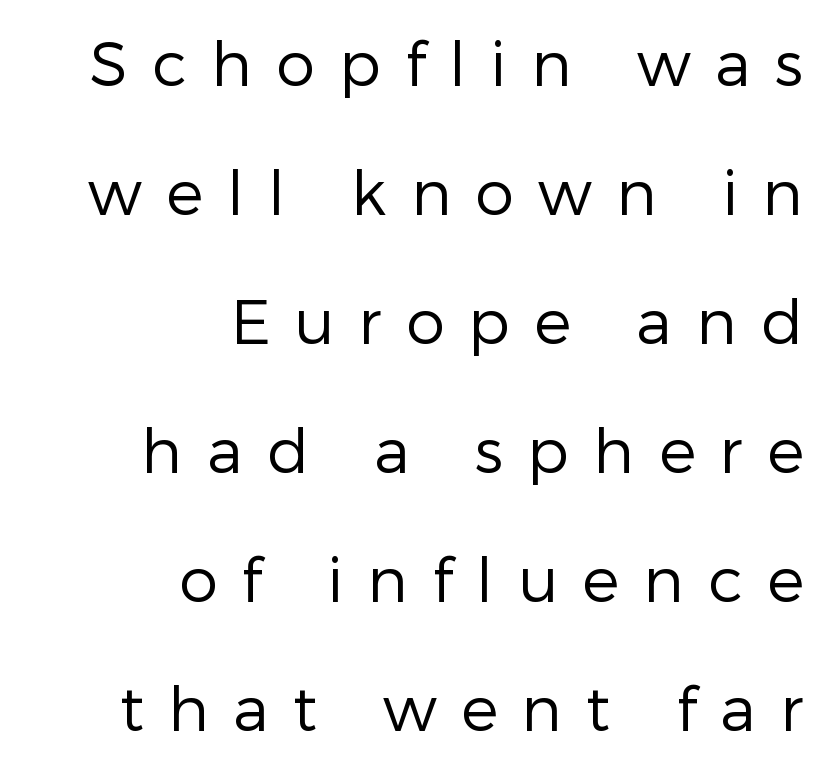
Airy leading. Quick note: not italic, upright. Lines of text with bare space underneath. Varying glyph widths throughout — classic text-font behaviour. Bold? No — there's no thickening of the strokes. The rendering inserts visible extra space after every character.
